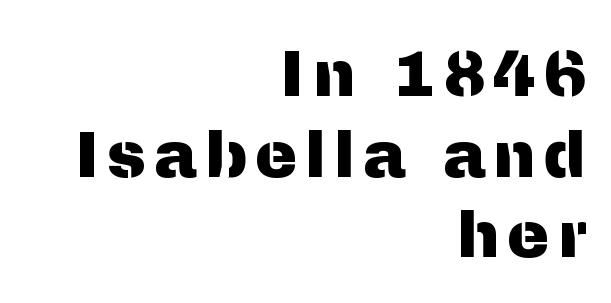
The image shows 64 px sans-serif type, upright; set right-aligned, normal line spacing (1.26x), not underlined; medium stroke contrast and a medium x-height.
